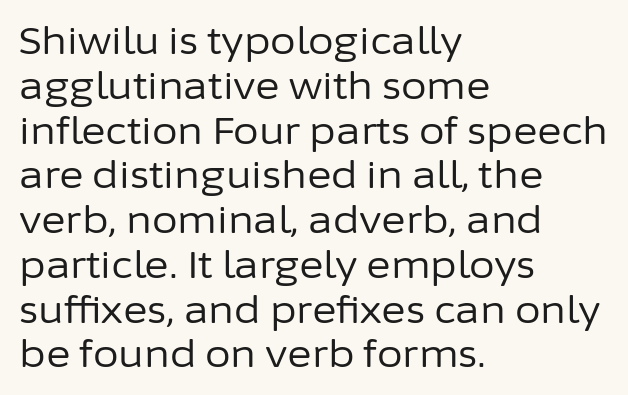
How are the letters spaced? Ordinarily, with no added tracking. A classic flush-left, rag-right setting is used for this passage. A typesetter would label this face a sans. The type sits square on the baseline with zero lean.
